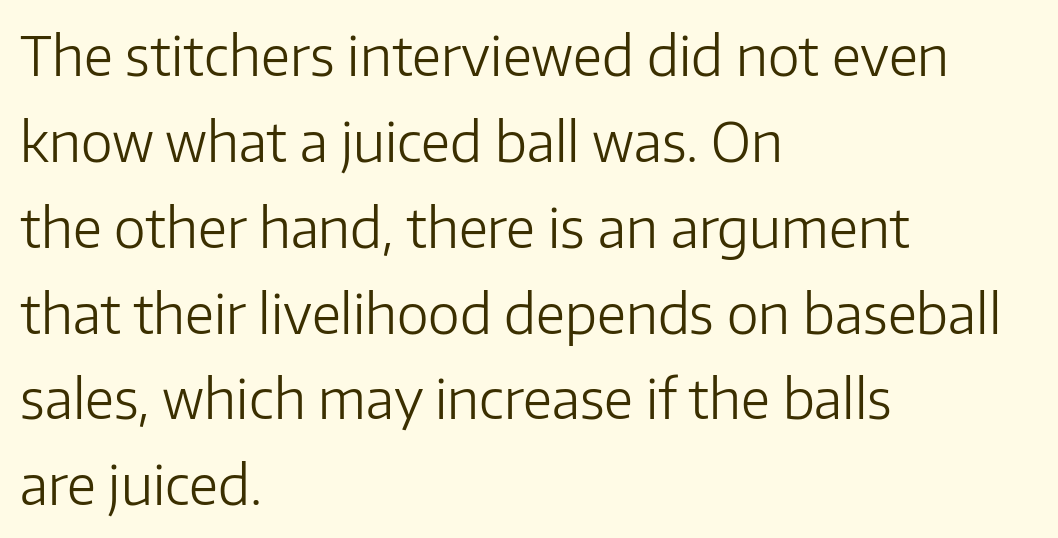
Evenly set lines give the paragraph a standard silhouette. The font sits on the lighter half of the weight spectrum, regular included. Between one letter and the next there's only the usual sliver of space. The space directly below the letters is spotless. The passage is arranged the way most books set body copy — flush left.
